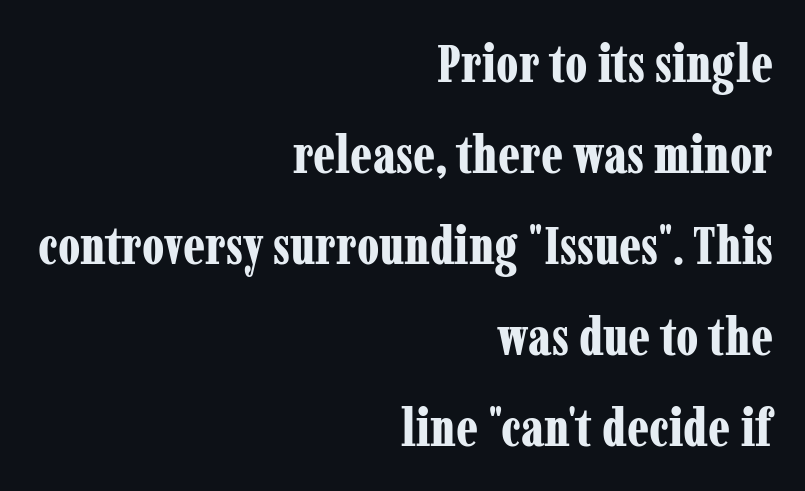
Words appear dense and cohesive because spacing is normal. A typesetter would mark this as roman, not italic. The glyphs are unaccompanied by any horizontal stroke below them. The passage shown is typed in a proportional face where columns would drift.
